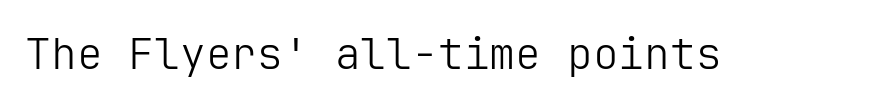
{"serif": "no", "italic": "no", "bold": "no", "weight": "light", "width": "normal", "stroke_contrast": "low", "x_height": "medium", "underline": "no", "letter_spacing": "normal", "letter_spacing_em": 0.0, "glyph_px": 43}
